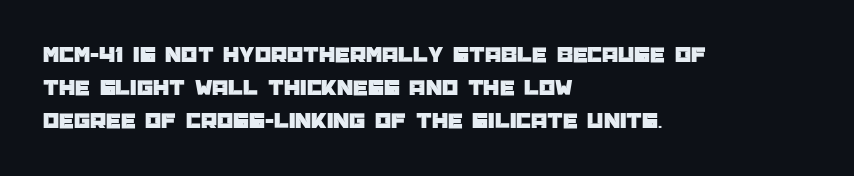
Q: Is the text italic (slanted)? A: No, it is upright.
Q: Is the text underlined? A: No.
Q: How is the paragraph aligned? A: Left-aligned.
Q: Is the spacing between letters normal or unusually wide? A: Normal.
Q: Is the spacing between lines tight, normal or loose? A: Normal.
